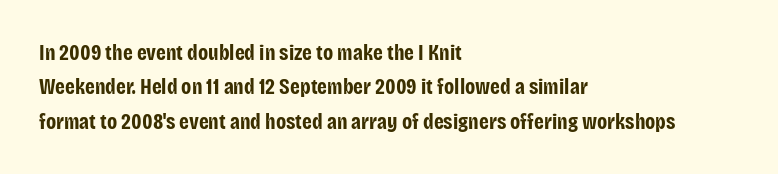
The image shows 22 px bold type, upright; set left-aligned, normal line spacing (1.56x), normal letter spacing, not underlined.
